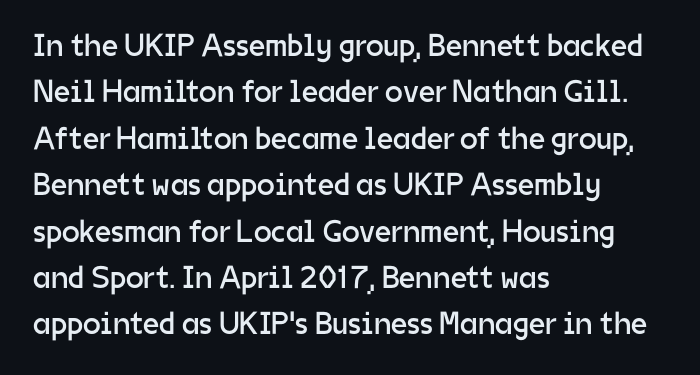
The image shows 32 px regular-weight sans-serif type, upright; set left-aligned, normal line spacing (1.45x), normal letter spacing, not underlined; low stroke contrast and a medium x-height.
